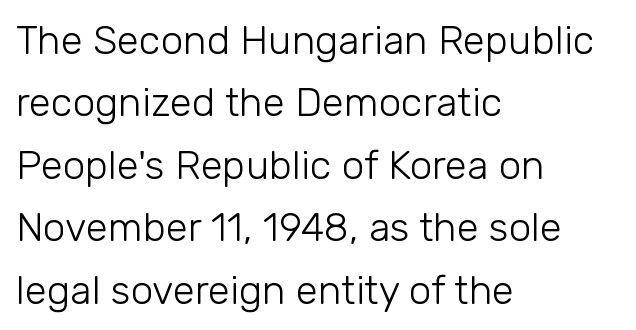
Nope, not italic — everything's standing straight. Spacing verdict: proportional, widths tailored to each character. The strokes carry an ordinary text weight at most. Leading: standard.
